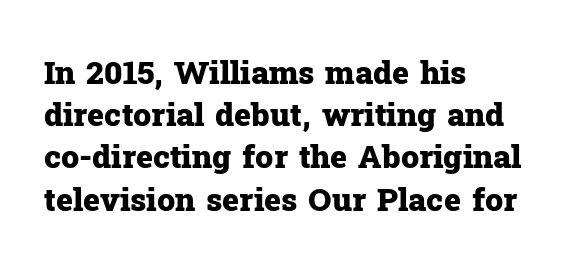
Here the designer chose a conventional face with non-uniform glyph widths. Small tapered or slab feet sit at the stroke ends, so this counts as serif. What weight is shown? A full bold with thick strokes. Line starts are locked; line ends wander.
